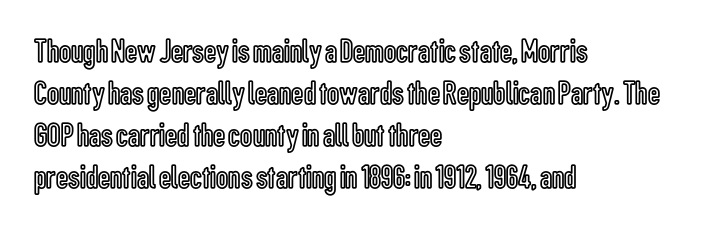
{"italic": "no", "width": "condensed", "x_height": "medium", "monospaced": "no", "underline": "no", "align": "left", "line_spacing_ratio": 1.24, "letter_spacing": "normal", "letter_spacing_em": 0.0, "glyph_px": 34}
